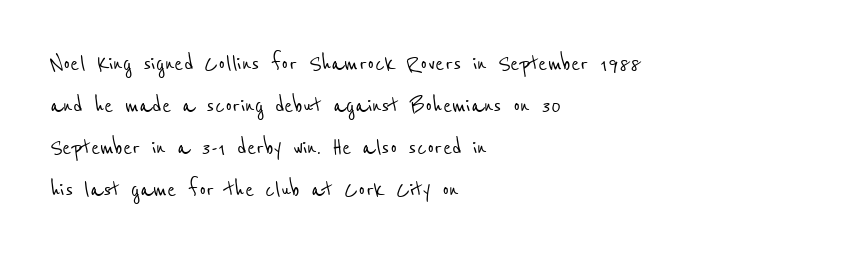
The image shows 27 px text type; set left-aligned, normal line spacing (1.56x), normal letter spacing, not underlined.
